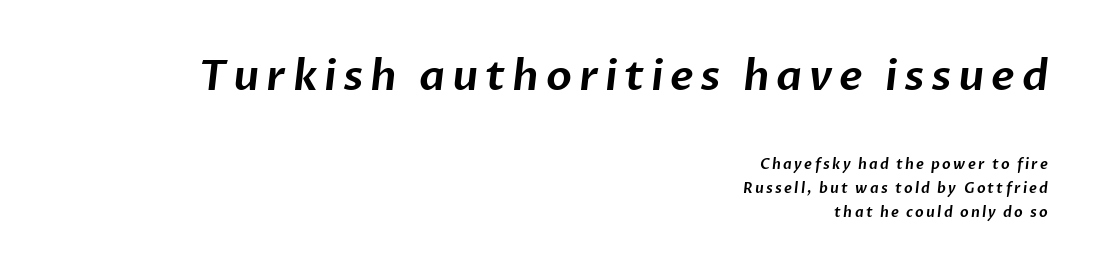
The image shows 42 px sans-serif type; set right-aligned, line spacing 1.74x, not underlined; the first (top) block is 3.0x larger; low stroke contrast and a medium x-height.
